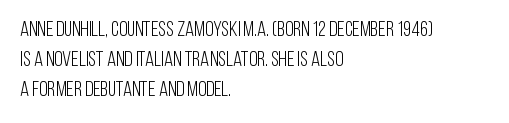
{"italic": "no", "bold": "no", "underline": "no", "align": "left", "line_spacing": "normal", "line_spacing_ratio": 1.44, "letter_spacing": "normal", "letter_spacing_em": 0.0, "glyph_px": 21}
